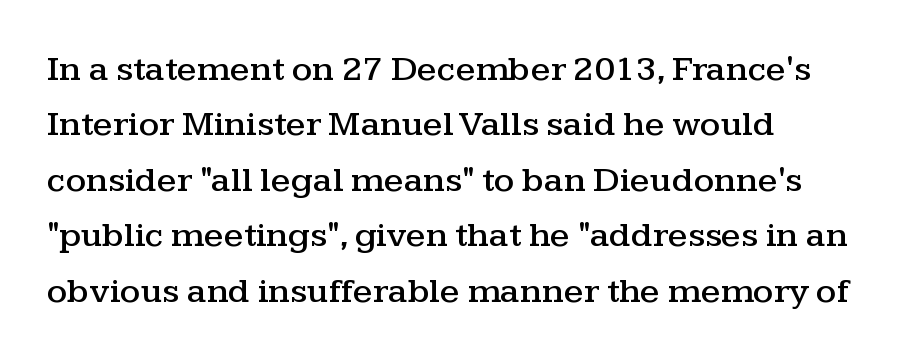
The image shows 36 px wide serif type, upright; set normal line spacing (1.54x), normal letter spacing, not underlined; medium stroke contrast and a medium x-height.
